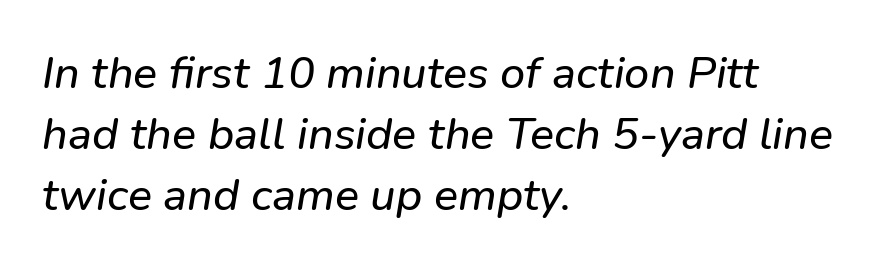
Is the block centered? No — it sits flush against the left margin. Posture: slanted. This rendering leaves character spacing at its baseline value. The passage shown is typed in a proportional face where columns would drift. The baseline area is clear.
